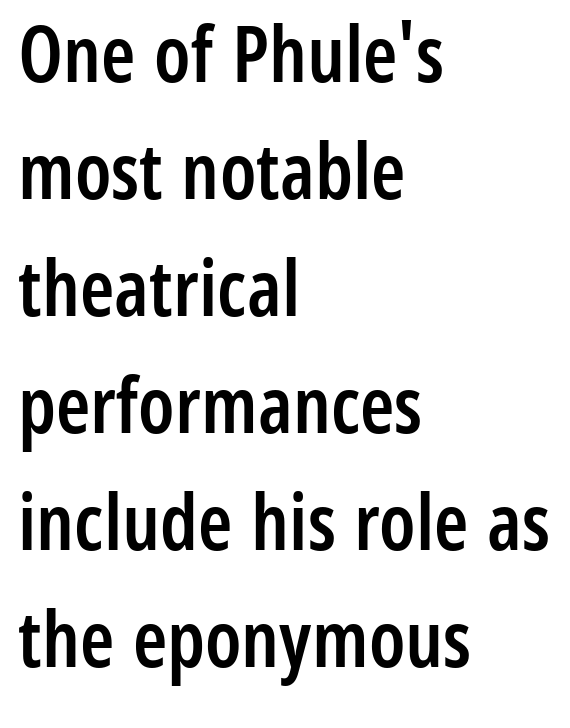
Q: Is the text bold? A: Semi-bold.
Q: Is the text italic (slanted)? A: No, it is upright.
Q: Is the typeface a serif or a sans-serif typeface? A: Sans-serif.
Q: Is the text underlined? A: No.
Q: How is the paragraph aligned? A: Left-aligned.
Q: Is the spacing between letters normal or unusually wide? A: Normal.
Q: Is the spacing between lines tight, normal or loose? A: Normal.
Q: Width (condensed, normal, or wide)? A: Condensed.
Q: Stroke contrast? A: Low.
Q: x-height? A: Medium.
Q: Monospaced? A: No.
